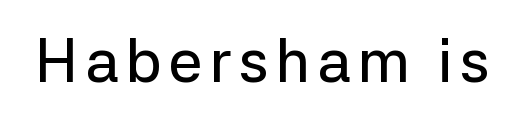
{"serif": "no", "italic": "no", "width": "normal", "stroke_contrast": "low", "x_height": "medium", "monospaced": "no", "underline": "no", "glyph_px": 61}
